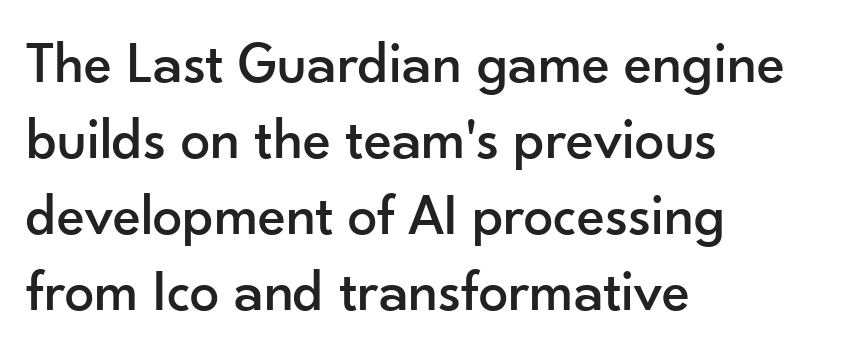
{"serif": "no", "italic": "no", "width": "normal", "stroke_contrast": "low", "x_height": "small", "monospaced": "no", "underline": "no", "align": "left", "line_spacing": "normal", "line_spacing_ratio": 1.29, "letter_spacing": "normal", "letter_spacing_em": 0.0, "glyph_px": 59}
